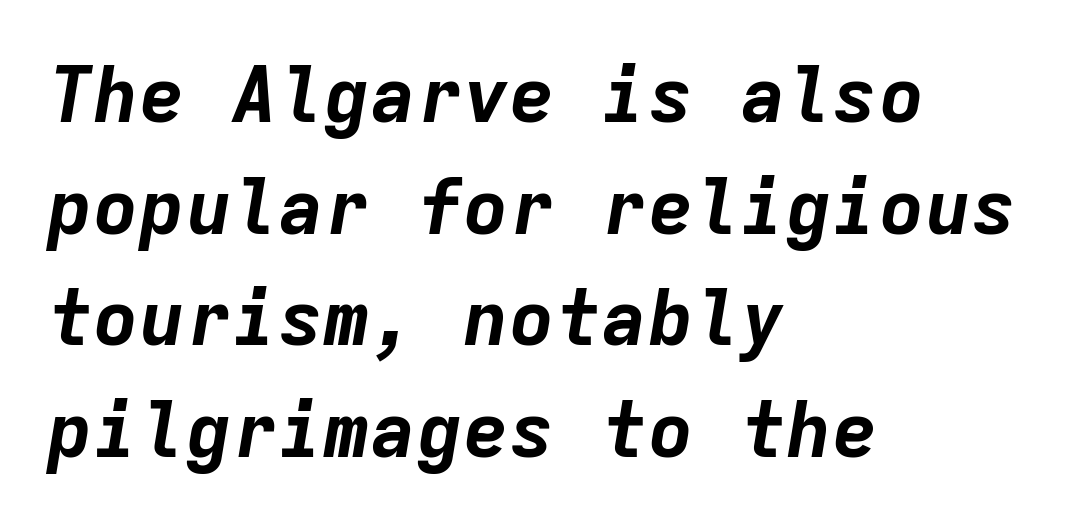
{"italic": "yes", "lean": "right", "slant_degrees": 9, "bold": "yes", "weight": "bold", "width": "normal", "stroke_contrast": "low", "x_height": "medium", "monospaced": "yes", "underline": "no", "align": "left", "line_spacing": "normal", "line_spacing_ratio": 1.45, "letter_spacing": "normal", "letter_spacing_em": 0.0, "glyph_px": 77}
